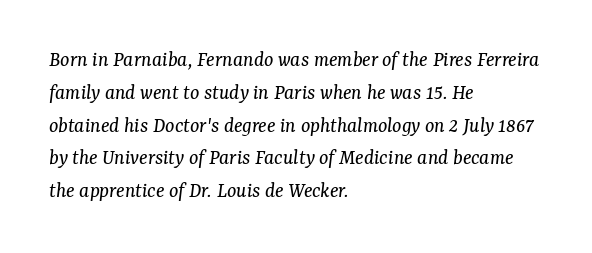
{"italic": "yes", "lean": "right", "slant_degrees": 7, "bold": "no", "underline": "no", "align": "left", "line_spacing": "normal", "line_spacing_ratio": 1.49, "letter_spacing": "normal", "letter_spacing_em": 0.0, "glyph_px": 22}
